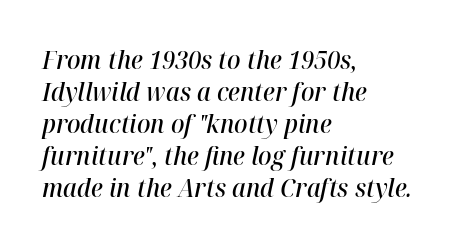
{"italic": "yes", "lean": "right", "slant_degrees": 12, "bold": "semi", "underline": "no", "align": "left", "line_spacing": "normal", "line_spacing_ratio": 1.28, "letter_spacing": "normal", "letter_spacing_em": 0.0, "glyph_px": 25}
